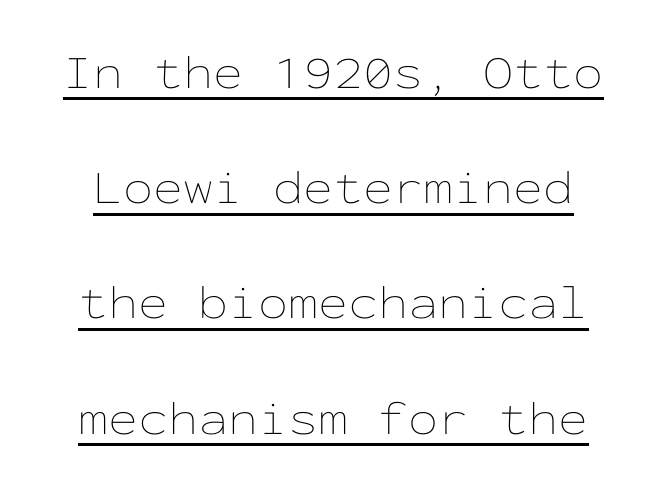
{"italic": "no", "bold": "no", "weight": "thin", "width": "wide", "stroke_contrast": "low", "x_height": "medium", "monospaced": "yes", "underline": "yes", "line_spacing": "loose", "line_spacing_ratio": 2.4, "letter_spacing": "normal", "letter_spacing_em": 0.0, "glyph_px": 48}
